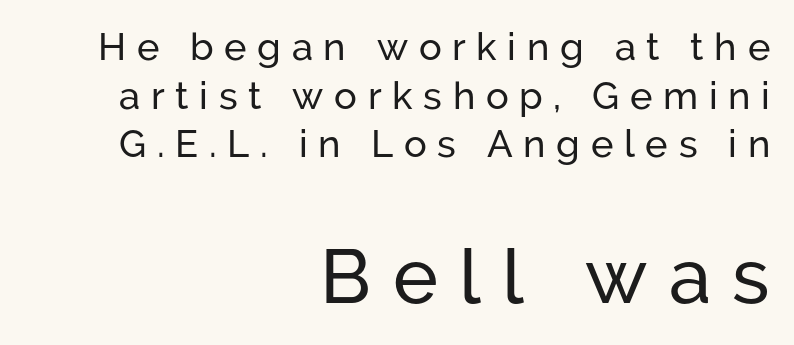
Q: Is the text italic (slanted)? A: No, it is upright.
Q: Is the typeface a serif or a sans-serif typeface? A: Sans-serif.
Q: Is the text underlined? A: No.
Q: How is the paragraph aligned? A: Right-aligned.
Q: Is the spacing between letters normal or unusually wide? A: Unusually wide.
Q: Is the spacing between lines tight, normal or loose? A: Normal.
Q: Which block of text is set in a larger size, the first (top) or the second (bottom)? A: The second (bottom) one.
Q: Width (condensed, normal, or wide)? A: Normal.
Q: Stroke contrast? A: Low.
Q: x-height? A: Medium.
Q: Monospaced? A: No.
